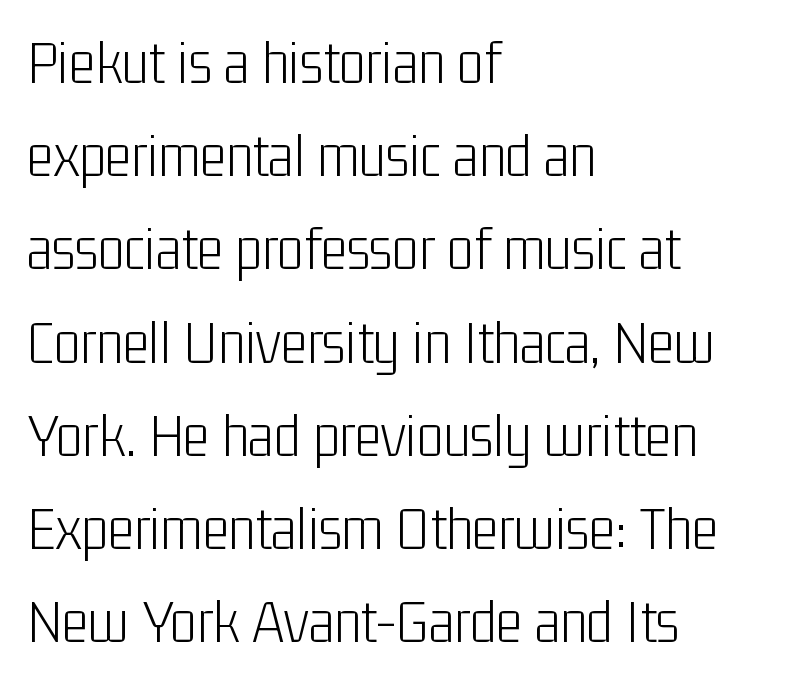
Q: Is the text bold? A: No.
Q: Is the text italic (slanted)? A: No, it is upright.
Q: Is the typeface a serif or a sans-serif typeface? A: Sans-serif.
Q: Is the text underlined? A: No.
Q: How is the paragraph aligned? A: Left-aligned.
Q: Is the spacing between letters normal or unusually wide? A: Normal.
Q: Is the spacing between lines tight, normal or loose? A: Normal.
Q: Width (condensed, normal, or wide)? A: Condensed.
Q: Stroke contrast? A: Low.
Q: x-height? A: Medium.
Q: Monospaced? A: No.
